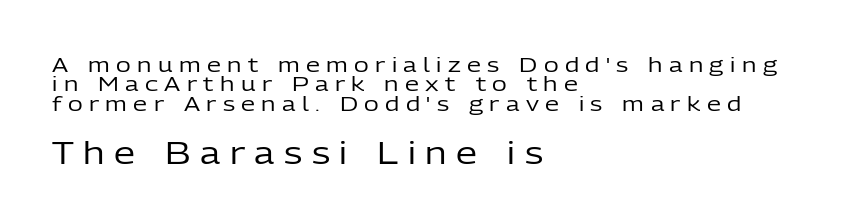
The image shows 30 px regular-weight sans-serif type, upright; set left-aligned, tight line spacing (0.97x), unusually wide letter spacing (+0.32 em), not underlined; the second (bottom) block is 1.5x larger; low stroke contrast and a medium x-height.
